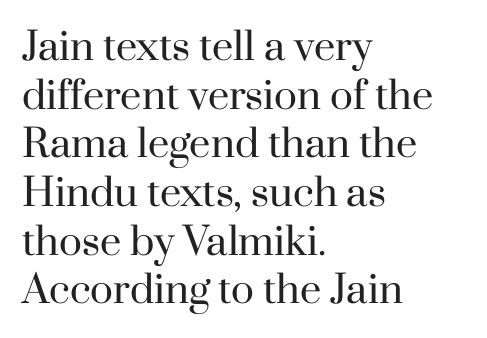
The image shows 38 px regular-weight serif type, upright; set left-aligned, normal line spacing (1.28x), normal letter spacing, not underlined; high stroke contrast and a small x-height.
